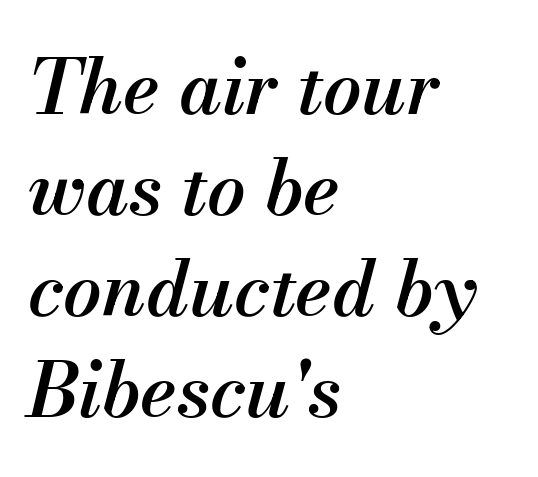
{"italic": "yes", "lean": "right", "slant_degrees": 13, "bold": "semi", "weight": "semibold", "width": "normal", "stroke_contrast": "medium", "x_height": "small", "monospaced": "no", "underline": "no", "align": "left", "line_spacing": "normal", "line_spacing_ratio": 1.33, "letter_spacing": "normal", "letter_spacing_em": 0.0, "glyph_px": 76}
